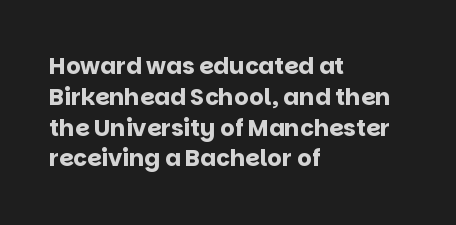
{"italic": "no", "bold": "yes", "underline": "no", "align": "left", "line_spacing": "normal", "line_spacing_ratio": 1.34, "letter_spacing": "normal", "letter_spacing_em": 0.0, "glyph_px": 23}
